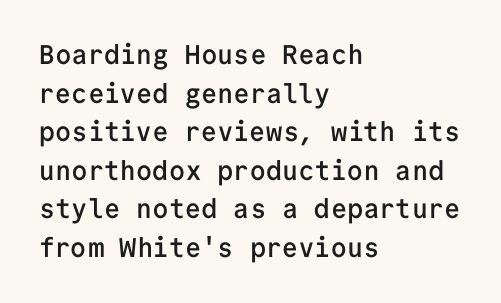
The rendering anchors every line to the left-hand side. The letters stand straight up with perfectly vertical stems. Baseline-to-baseline distance is the conventional proportion of letter height. The glyphs have the mass of a demibold cut, below bold.
